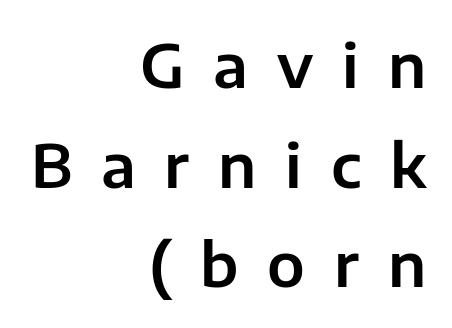
A typesetter would call this proportional, since set widths differ per character. Leading matches the norm, producing a regular column. Plain, unruled lines of type. The lettering holds an erect, upright posture throughout. This rendering employs a face without finishing strokes, i.e., a sans-serif. A typesetter would call this heavily tracked-out type.
